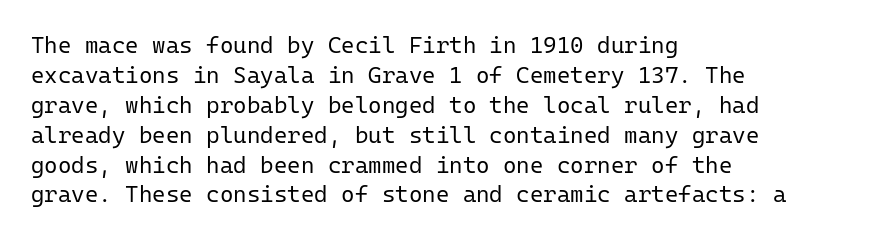
Q: Is the text bold? A: No.
Q: Is the text italic (slanted)? A: No, it is upright.
Q: Is the text underlined? A: No.
Q: How is the paragraph aligned? A: Left-aligned.
Q: Is the spacing between letters normal or unusually wide? A: Normal.
Q: Is the spacing between lines tight, normal or loose? A: Normal.
